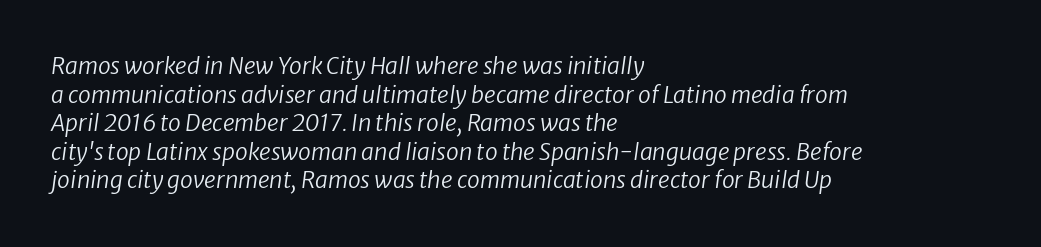
The image shows 23 px text type, italic (leaning right); set left-aligned, line spacing 1.24x, normal letter spacing, not underlined.
